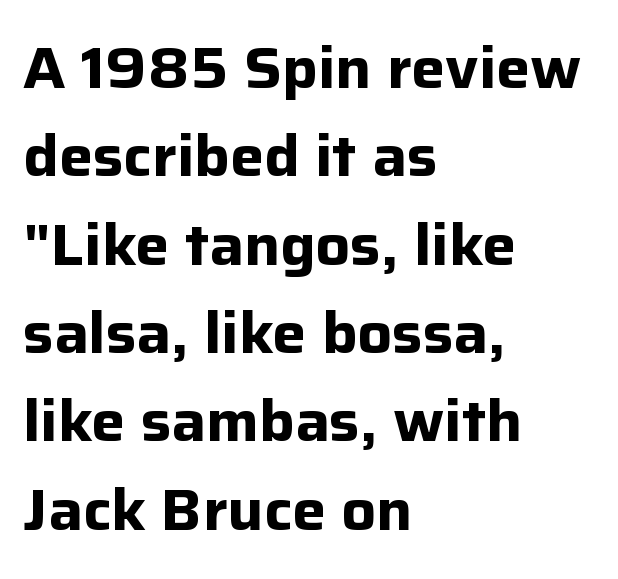
Q: Is the text bold? A: Yes.
Q: Is the text italic (slanted)? A: No, it is upright.
Q: Is the typeface a serif or a sans-serif typeface? A: Sans-serif.
Q: Is the text underlined? A: No.
Q: How is the paragraph aligned? A: Left-aligned.
Q: Is the spacing between letters normal or unusually wide? A: Normal.
Q: Is the spacing between lines tight, normal or loose? A: Normal.
Q: Width (condensed, normal, or wide)? A: Normal.
Q: Stroke contrast? A: Low.
Q: x-height? A: Medium.
Q: Monospaced? A: No.
